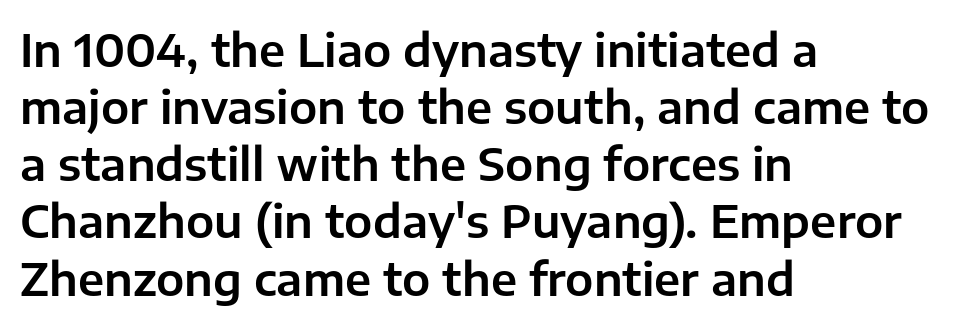
Q: Is the text italic (slanted)? A: No, it is upright.
Q: Is the typeface a serif or a sans-serif typeface? A: Sans-serif.
Q: Is the text underlined? A: No.
Q: How is the paragraph aligned? A: Left-aligned.
Q: Is the spacing between letters normal or unusually wide? A: Normal.
Q: Is the spacing between lines tight, normal or loose? A: Normal.
Q: Width (condensed, normal, or wide)? A: Normal.
Q: Stroke contrast? A: Low.
Q: x-height? A: Medium.
Q: Monospaced? A: No.
